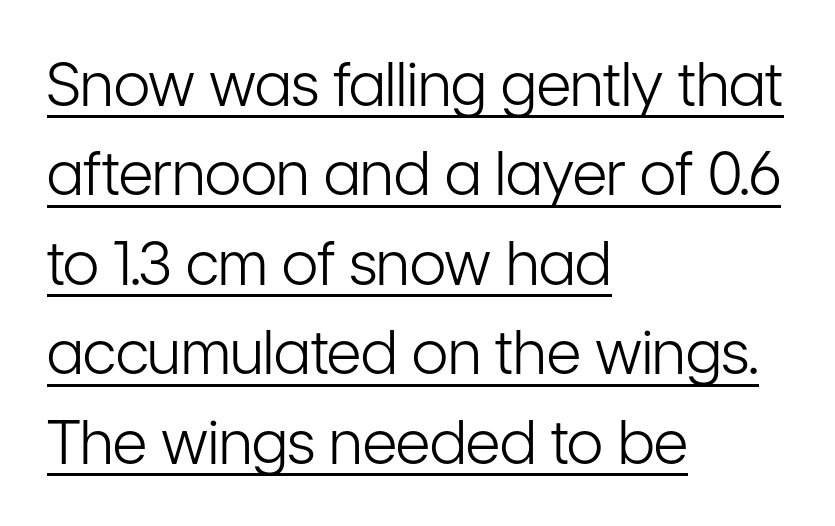
Q: Is the text bold? A: No.
Q: Is the text italic (slanted)? A: No, it is upright.
Q: Is the typeface a serif or a sans-serif typeface? A: Sans-serif.
Q: Is the text underlined? A: Yes.
Q: How is the paragraph aligned? A: Left-aligned.
Q: Is the spacing between letters normal or unusually wide? A: Normal.
Q: Is the spacing between lines tight, normal or loose? A: Normal.
Q: Width (condensed, normal, or wide)? A: Condensed.
Q: Stroke contrast? A: Low.
Q: x-height? A: Medium.
Q: Monospaced? A: No.
